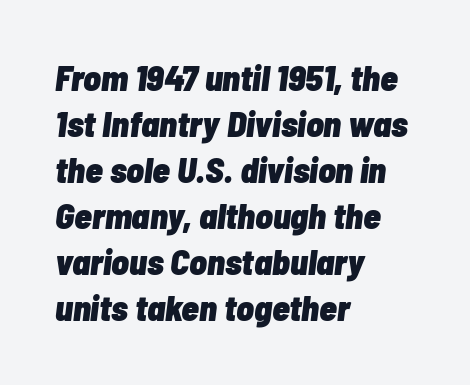
Q: Is the text bold? A: Yes.
Q: Is the text italic (slanted)? A: Yes, it leans right by about 7 degrees.
Q: Is the text underlined? A: No.
Q: How is the paragraph aligned? A: Left-aligned.
Q: Is the spacing between letters normal or unusually wide? A: Normal.
Q: Is the spacing between lines tight, normal or loose? A: Normal.
Q: Width (condensed, normal, or wide)? A: Condensed.
Q: Stroke contrast? A: Low.
Q: x-height? A: Medium.
Q: Monospaced? A: No.
